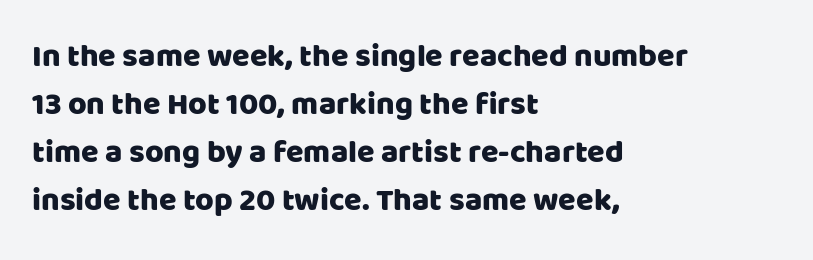
{"serif": "no", "italic": "no", "width": "normal", "stroke_contrast": "low", "x_height": "large", "monospaced": "no", "underline": "no", "align": "left", "line_spacing": "normal", "line_spacing_ratio": 1.5, "letter_spacing": "normal", "letter_spacing_em": 0.0, "glyph_px": 32}
